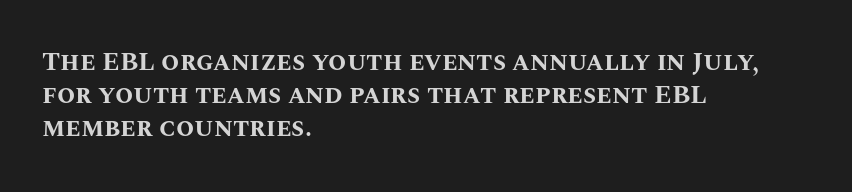
Q: Is the text bold? A: Yes.
Q: Is the text italic (slanted)? A: No, it is upright.
Q: Is the text underlined? A: No.
Q: How is the paragraph aligned? A: Left-aligned.
Q: Is the spacing between letters normal or unusually wide? A: Normal.
Q: Is the spacing between lines tight, normal or loose? A: Normal.
